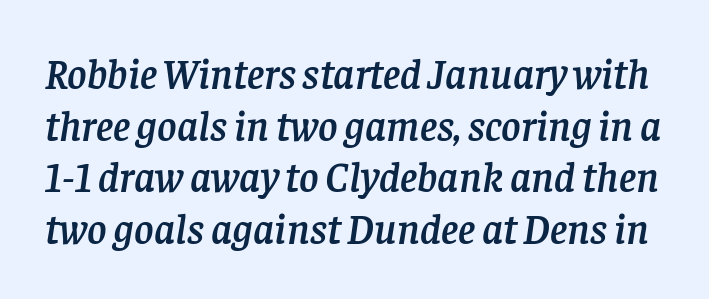
The image shows 42 px serif type, italic (leaning right); set line spacing 1.23x, normal letter spacing, not underlined; low stroke contrast and a large x-height.
